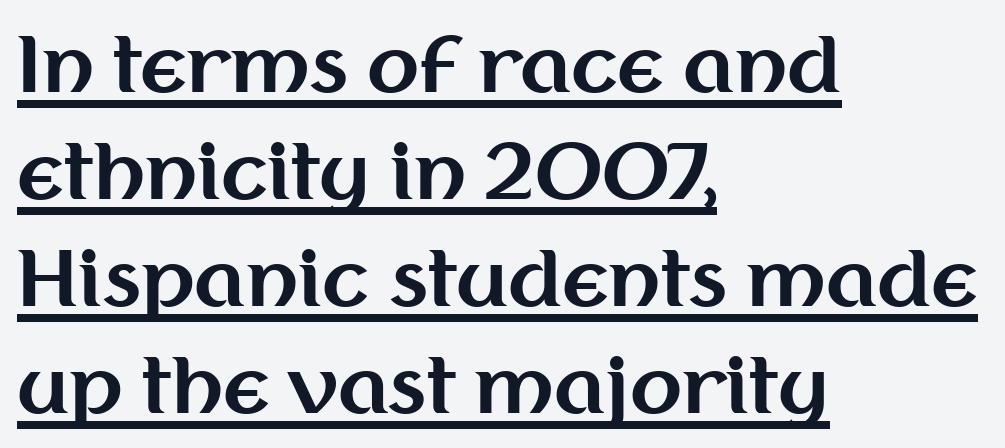
The image shows 76 px bold sans-serif type, upright; set left-aligned, normal line spacing (1.41x), normal letter spacing, underlined; medium stroke contrast and a medium x-height.
